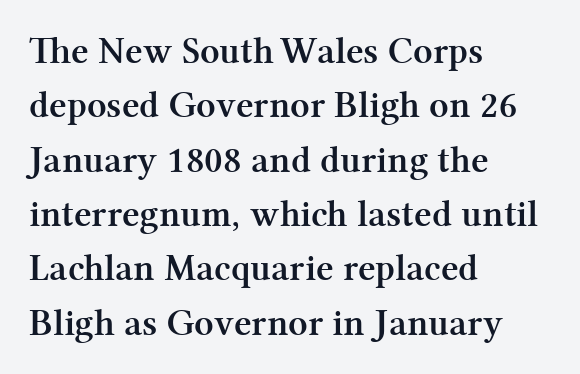
The image shows 38 px semibold serif type, upright; set left-aligned, normal line spacing (1.43x), normal letter spacing, not underlined; medium stroke contrast and a medium x-height.
